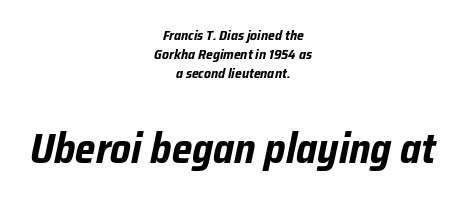
The compositor balanced each line on the midline. Is there much room between lines? A standard amount, neither cramped nor airy. Bigger letters appear in the bottom chunk; the top chunk is reduced. Each letter keeps its own natural width here, so spacing adapts to shape. The zone under the glyphs is completely vacant.
